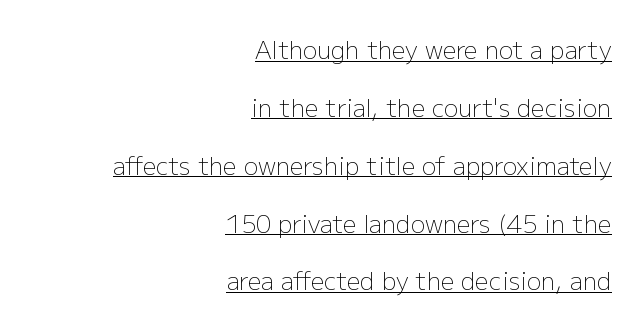
The image shows 24 px text type, upright; set right-aligned, loose line spacing (2.41x), normal letter spacing, underlined.
